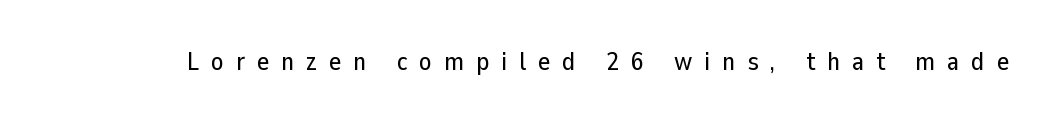
{"italic": "no", "underline": "no", "letter_spacing": "wide", "letter_spacing_em": 0.46, "glyph_px": 26}
